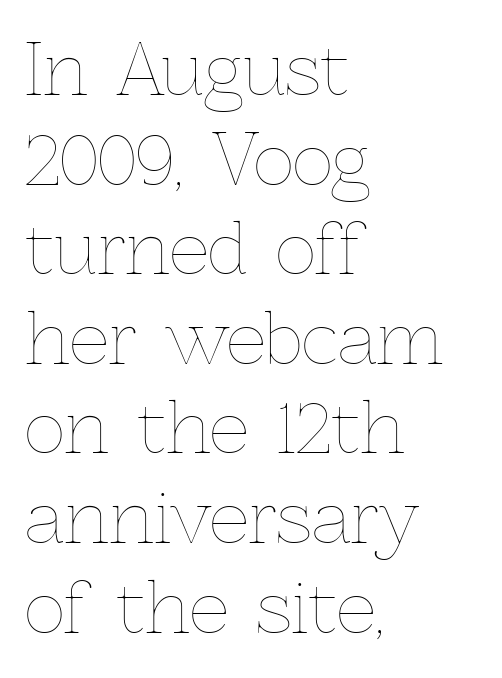
{"italic": "no", "bold": "no", "weight": "thin", "width": "normal", "x_height": "medium", "monospaced": "no", "underline": "no", "align": "left", "line_spacing": "normal", "line_spacing_ratio": 1.28, "letter_spacing": "normal", "letter_spacing_em": 0.0, "glyph_px": 70}
